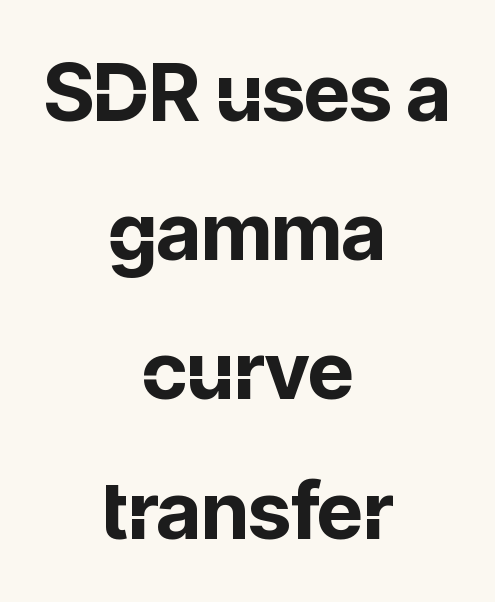
In terms of weight, the rendering is a true, heavy bold. You could call the tracking neutral — neither tight nor loose. Quick note: not italic, upright. Teacher's note: observe the equal gaps on both sides — that is centered alignment.
